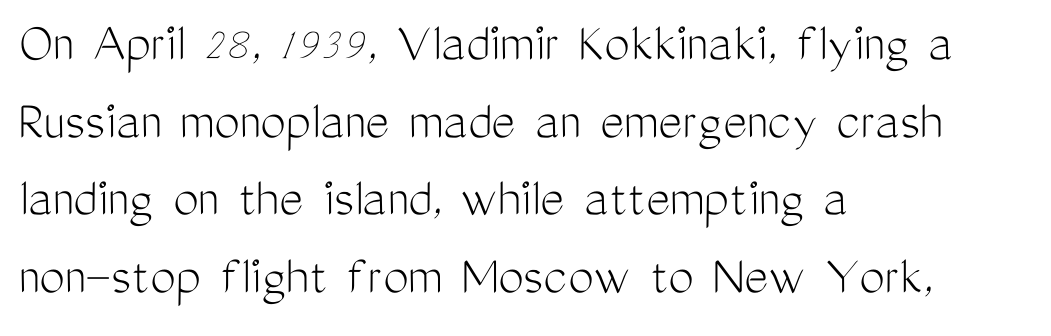
The font is comparable to plain body text, perhaps lighter. The specimen reads as upright at a glance. Rule under the text: the space is simply empty. Look at the bottom of the vertical strokes: they stop flat, with no serifs. Each letter keeps its own natural width here, so spacing adapts to shape.
